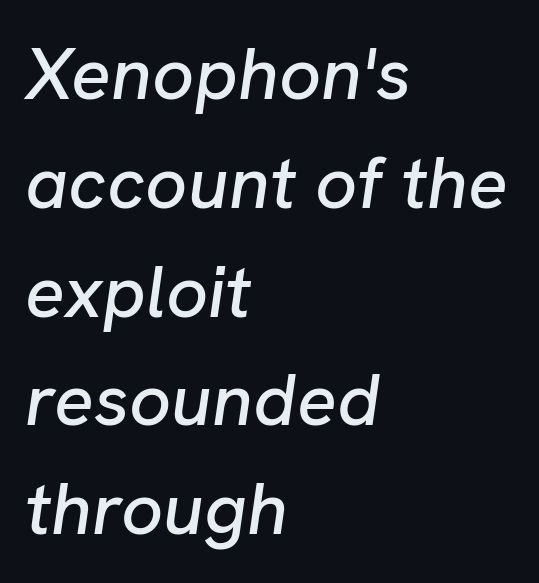
{"italic": "yes", "lean": "right", "slant_degrees": 8, "width": "normal", "stroke_contrast": "low", "x_height": "medium", "monospaced": "no", "underline": "no", "align": "left", "line_spacing": "normal", "line_spacing_ratio": 1.47, "letter_spacing": "normal", "letter_spacing_em": 0.0, "glyph_px": 74}
